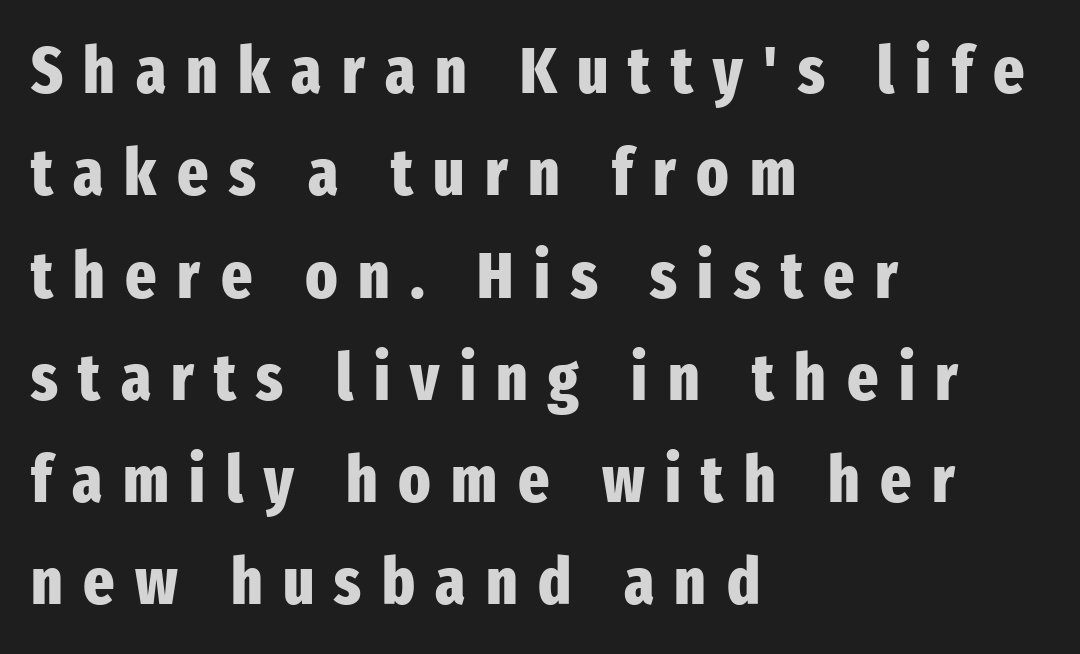
Q: Is the text bold? A: Yes.
Q: Is the text italic (slanted)? A: No, it is upright.
Q: Is the typeface a serif or a sans-serif typeface? A: Sans-serif.
Q: Is the text underlined? A: No.
Q: How is the paragraph aligned? A: Left-aligned.
Q: Is the spacing between letters normal or unusually wide? A: Unusually wide.
Q: Is the spacing between lines tight, normal or loose? A: Normal.
Q: Width (condensed, normal, or wide)? A: Condensed.
Q: Stroke contrast? A: Low.
Q: x-height? A: Medium.
Q: Monospaced? A: No.
